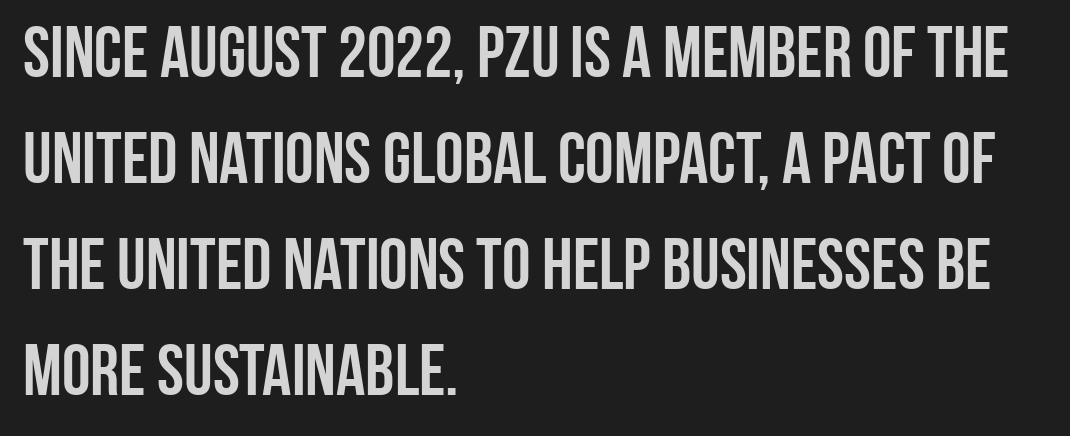
The image shows 72 px semibold, condensed sans-serif type, upright; set left-aligned, normal line spacing (1.47x), normal letter spacing, not underlined; low stroke contrast and a large x-height.
